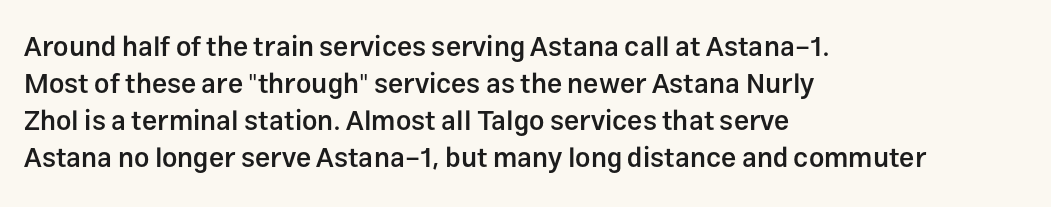
{"italic": "no", "bold": "semi", "underline": "no", "align": "left", "line_spacing": "normal", "line_spacing_ratio": 1.37, "letter_spacing": "normal", "letter_spacing_em": 0.0, "glyph_px": 27}
